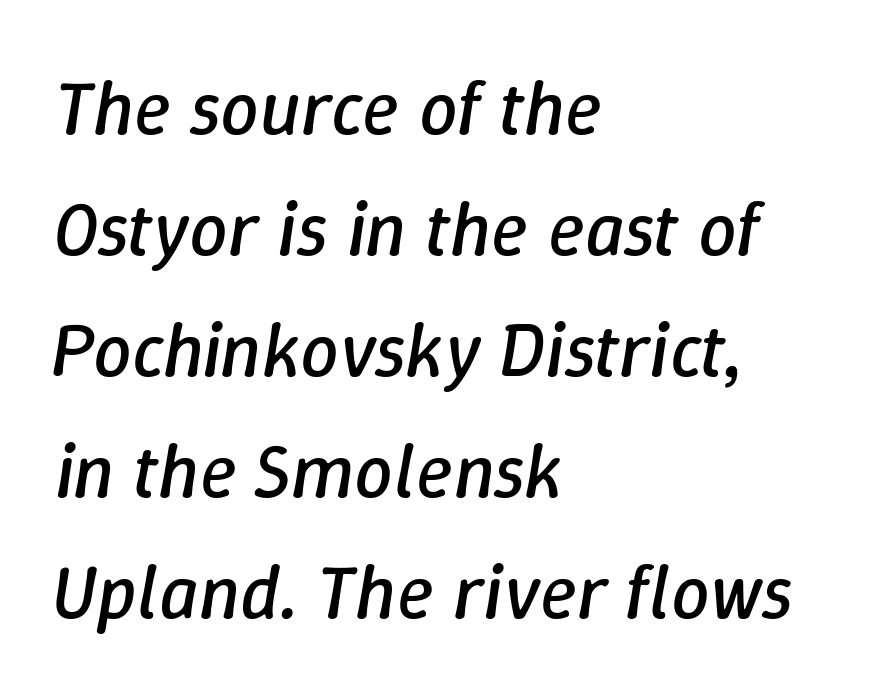
The image shows 77 px regular-weight type, italic (leaning right); set left-aligned, normal line spacing (1.57x), normal letter spacing, not underlined; low stroke contrast and a medium x-height.
